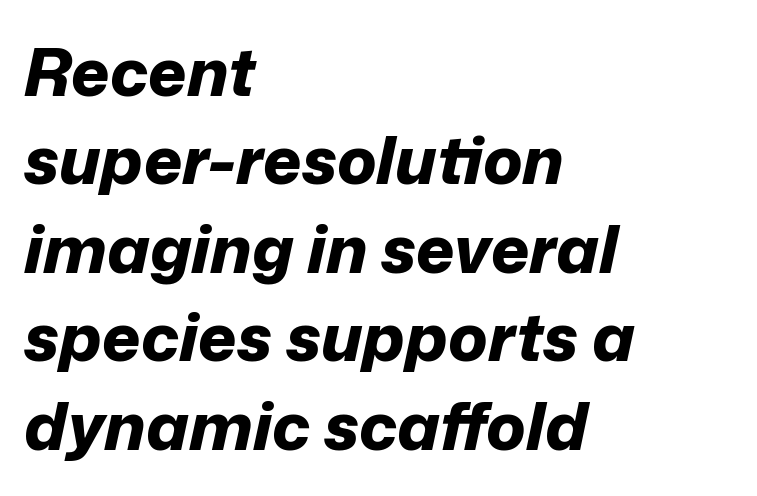
Q: Is the text bold? A: Yes.
Q: Is the text italic (slanted)? A: Yes, it leans right by about 12 degrees.
Q: Is the text underlined? A: No.
Q: How is the paragraph aligned? A: Left-aligned.
Q: Is the spacing between letters normal or unusually wide? A: Normal.
Q: Is the spacing between lines tight, normal or loose? A: Normal.
Q: Width (condensed, normal, or wide)? A: Normal.
Q: Stroke contrast? A: Low.
Q: x-height? A: Medium.
Q: Monospaced? A: No.
